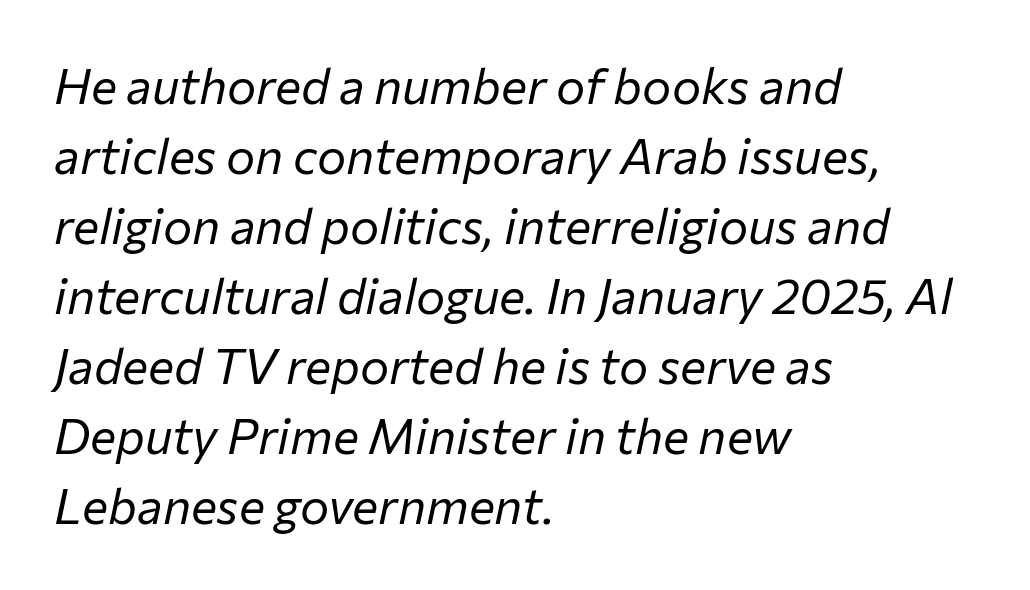
{"italic": "yes", "lean": "right", "slant_degrees": 12, "bold": "no", "weight": "regular", "width": "normal", "stroke_contrast": "low", "x_height": "medium", "monospaced": "no", "underline": "no", "align": "left", "line_spacing": "normal", "line_spacing_ratio": 1.43, "letter_spacing": "normal", "letter_spacing_em": 0.0, "glyph_px": 49}
